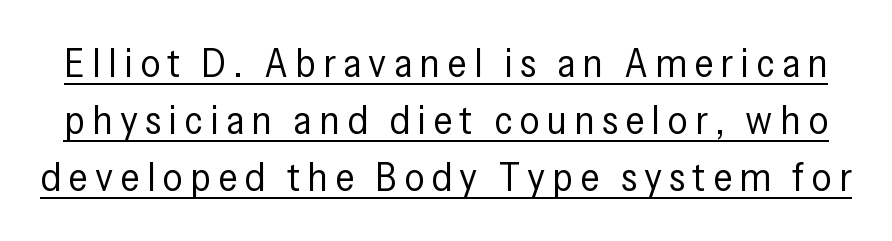
{"serif": "no", "italic": "no", "bold": "no", "weight": "regular", "width": "condensed", "stroke_contrast": "low", "x_height": "medium", "monospaced": "no", "underline": "yes", "line_spacing": "normal", "line_spacing_ratio": 1.43, "glyph_px": 40}
